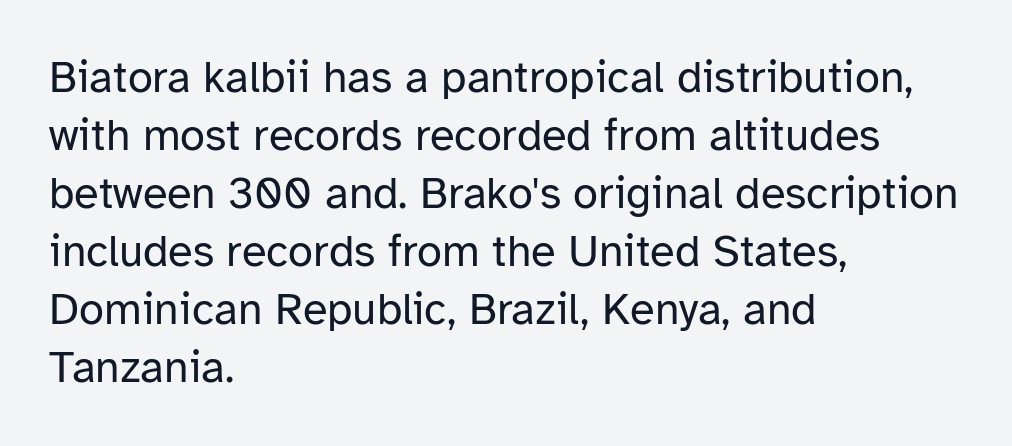
The specimen reads as upright at a glance. Line starts are locked; line ends wander. You could not count columns in this text — the font is proportionally spaced. Glyph-to-glyph distance matches everyday printed text. The font sits on the lighter half of the weight spectrum, regular included. The letters carry no serifs — their stems end cleanly without finishing strokes.
